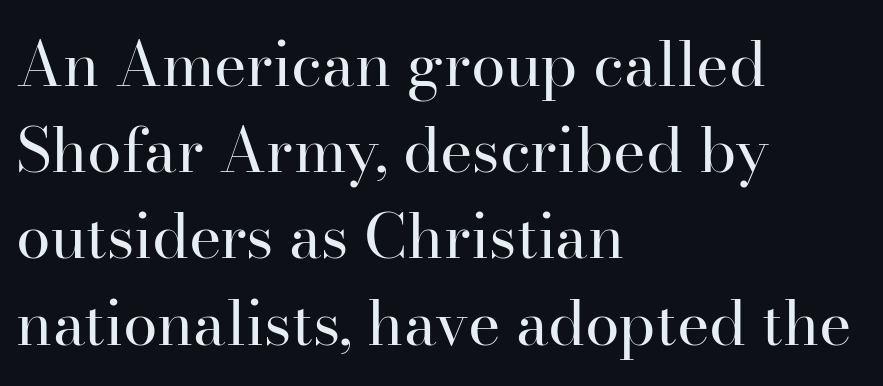
{"serif": "yes", "italic": "no", "bold": "no", "weight": "regular", "width": "normal", "stroke_contrast": "high", "x_height": "small", "monospaced": "no", "underline": "no", "align": "left", "line_spacing": "normal", "line_spacing_ratio": 1.39, "letter_spacing": "normal", "letter_spacing_em": 0.0, "glyph_px": 62}
